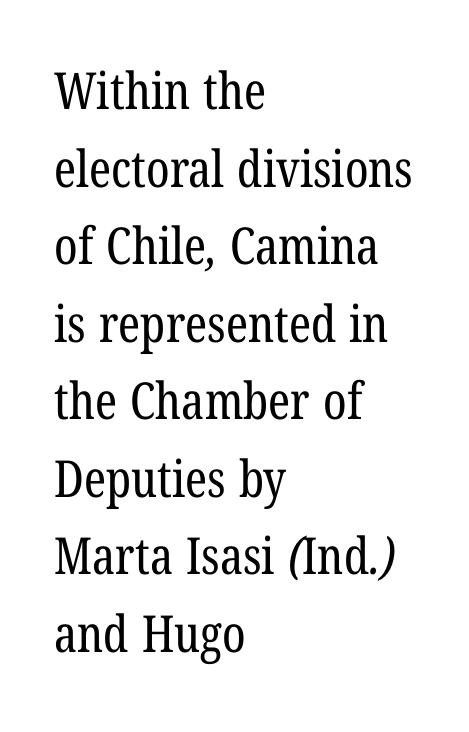
A light-to-regular cut is what we see here. Observe the ordinary spacing: letters are neighbours, not strangers. Serifs: yes, visible at the terminals of the letterforms. Varying glyph widths throughout — classic text-font behaviour.
